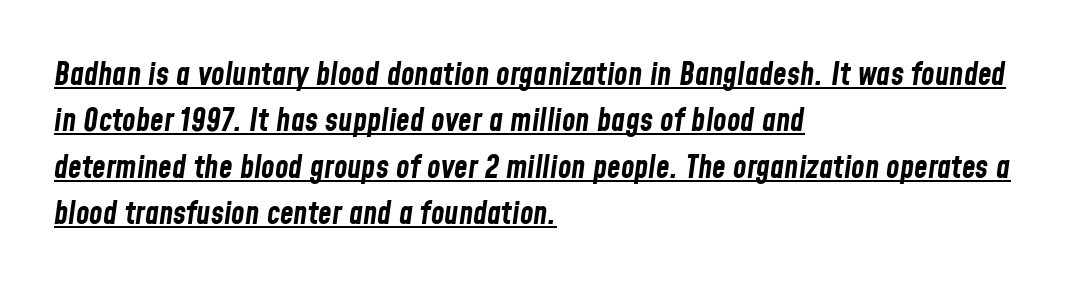
{"italic": "yes", "lean": "right", "slant_degrees": 8, "bold": "yes", "weight": "bold", "width": "condensed", "stroke_contrast": "low", "x_height": "medium", "monospaced": "no", "underline": "yes", "align": "left", "line_spacing": "normal", "line_spacing_ratio": 1.5, "letter_spacing": "normal", "letter_spacing_em": 0.0, "glyph_px": 31}
